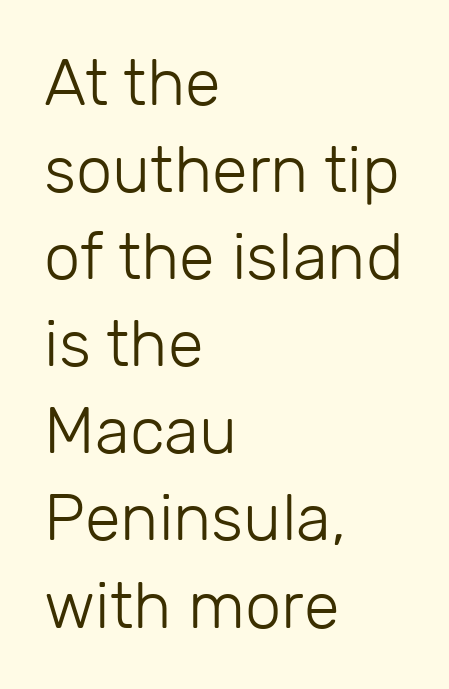
Q: Is the text bold? A: No.
Q: Is the text italic (slanted)? A: No, it is upright.
Q: Is the typeface a serif or a sans-serif typeface? A: Sans-serif.
Q: Is the text underlined? A: No.
Q: How is the paragraph aligned? A: Left-aligned.
Q: Is the spacing between letters normal or unusually wide? A: Normal.
Q: Is the spacing between lines tight, normal or loose? A: Normal.
Q: Width (condensed, normal, or wide)? A: Normal.
Q: Stroke contrast? A: Low.
Q: x-height? A: Medium.
Q: Monospaced? A: No.
